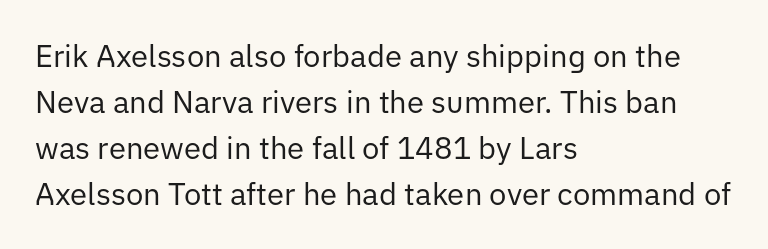
{"serif": "no", "italic": "no", "bold": "no", "weight": "regular", "width": "normal", "stroke_contrast": "low", "x_height": "medium", "monospaced": "no", "underline": "no", "align": "left", "line_spacing": "normal", "line_spacing_ratio": 1.48, "letter_spacing": "normal", "letter_spacing_em": 0.0, "glyph_px": 31}
